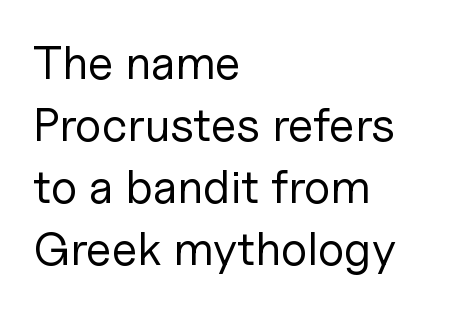
The image shows 47 px regular-weight sans-serif type, upright; set left-aligned, normal line spacing (1.32x), normal letter spacing, not underlined; low stroke contrast and a medium x-height.
